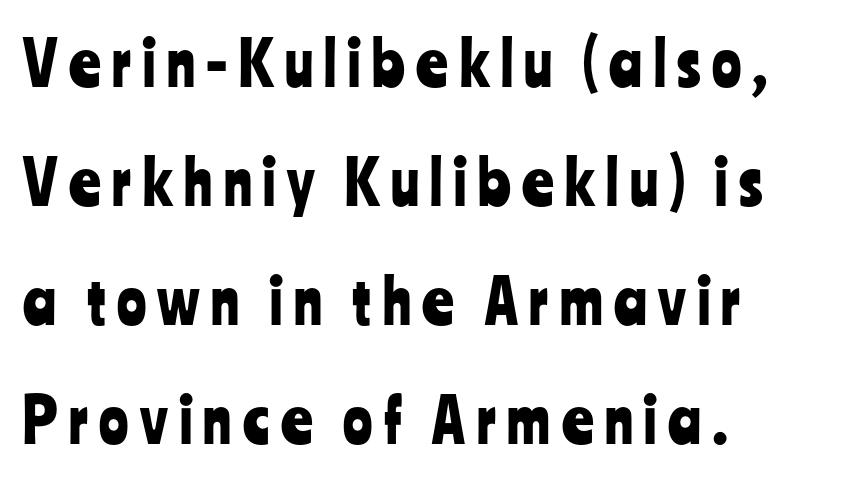
Quick note: underline off. Quick note: interline space is abundant. Serifs: no, the terminals of the letterforms are clean. Horizontally, the lines are justified to the leading edge only. Italic: no, the glyphs are upright roman. These lines are rendered in a variable-pitch font.
